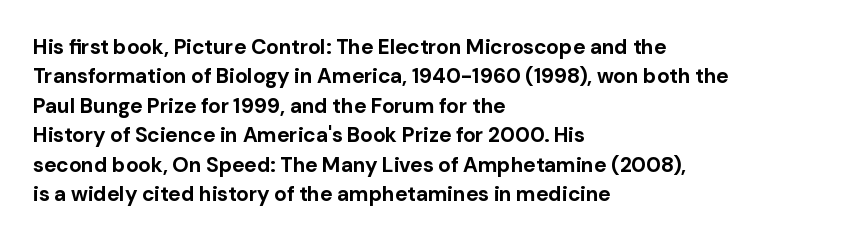
{"italic": "no", "bold": "yes", "underline": "no", "align": "left", "line_spacing": "normal", "line_spacing_ratio": 1.4, "letter_spacing": "normal", "letter_spacing_em": 0.0, "glyph_px": 21}
